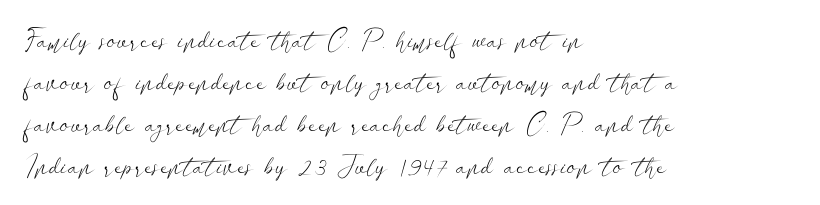
Each new line begins a customary step beneath the previous one. The passage shown is not underscored anywhere. Weight: not bold — regular or lighter. A classic flush-left, rag-right setting is used for this passage.
